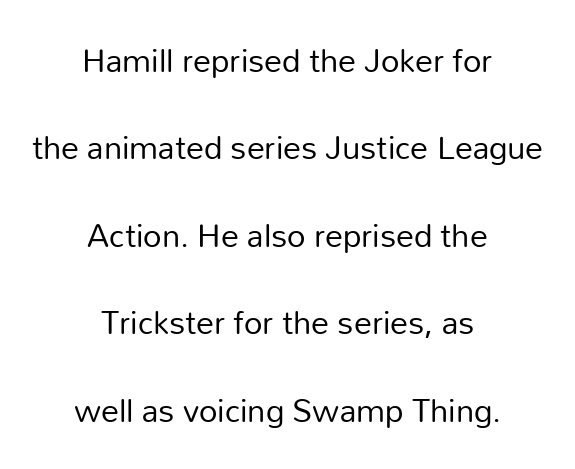
You can tell from the bare stems that sans-serif type was used. A typesetter would call this zero additional tracking. The paragraph has two soft edges and a firm central axis. Rule under the text: the space is simply empty. Successive baselines arrive slowly, with a big drop between each.
